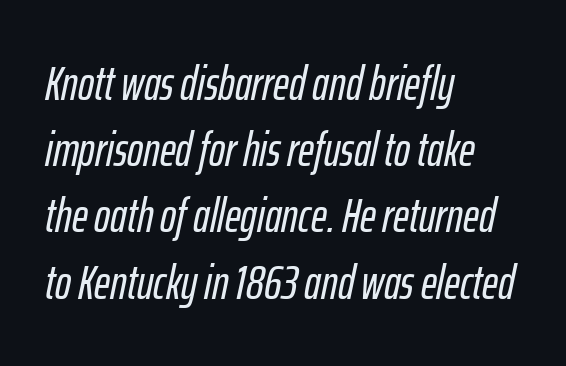
Q: Is the text italic (slanted)? A: Yes, it leans right by about 12 degrees.
Q: Is the text underlined? A: No.
Q: How is the paragraph aligned? A: Left-aligned.
Q: Is the spacing between letters normal or unusually wide? A: Normal.
Q: Is the spacing between lines tight, normal or loose? A: Normal.
Q: Width (condensed, normal, or wide)? A: Condensed.
Q: Stroke contrast? A: Low.
Q: x-height? A: Medium.
Q: Monospaced? A: No.
